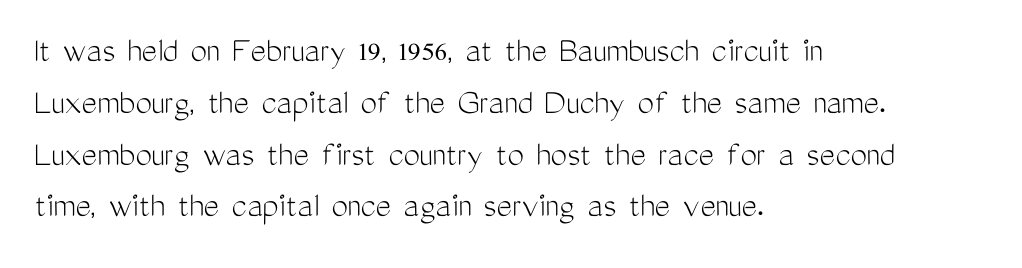
The image shows 37 px light, condensed sans-serif type, upright; set left-aligned, normal line spacing (1.4x), normal letter spacing, not underlined; medium stroke contrast and a medium x-height.
